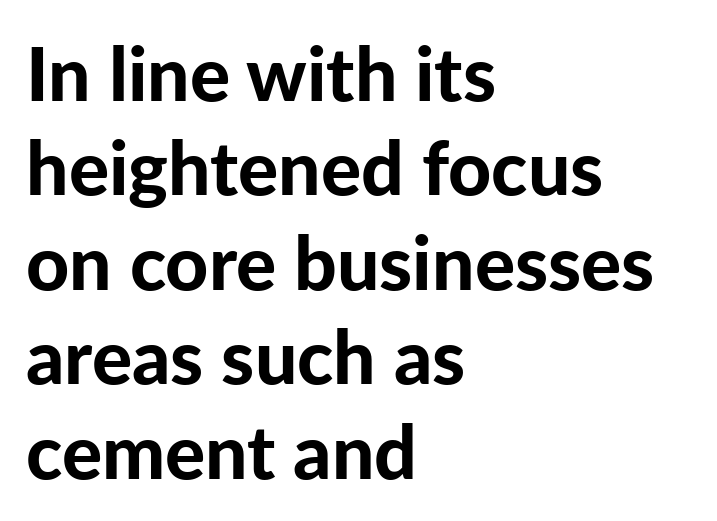
Every letter is thick-stroked: bold, no question. Each row of text sits above clean, open space. This sample keeps an unexceptional amount of space between lines. Varying glyph widths throughout — classic text-font behaviour. This is the regular roman posture of the typeface. Typeset ragged right — the left edge is the straight one.
